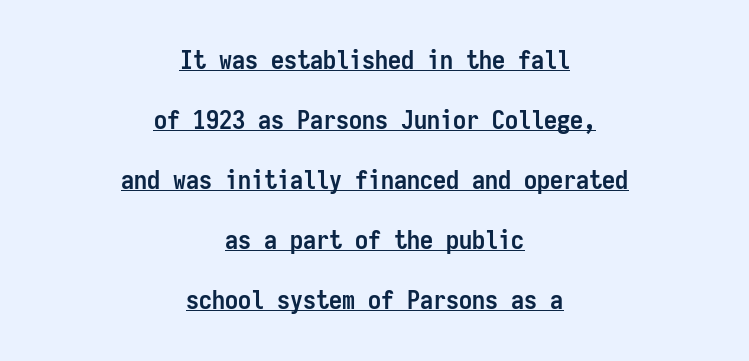
Q: Is the text bold? A: Yes.
Q: Is the text italic (slanted)? A: No, it is upright.
Q: Is the text underlined? A: Yes.
Q: How is the paragraph aligned? A: Centered.
Q: Is the spacing between letters normal or unusually wide? A: Normal.
Q: Is the spacing between lines tight, normal or loose? A: Loose.
